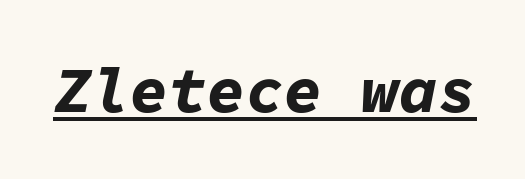
Notice how a bar underscores the lettering throughout. Between one letter and the next there's only the usual sliver of space. Heavy, bold letterforms. The lettering tilts uniformly, giving the passage an italic look. The rendering uses typewriter-style spacing with identical character cells.
